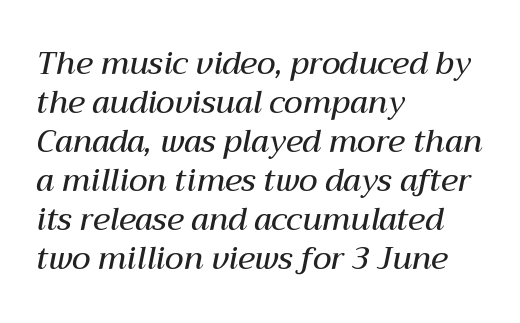
Q: Is the text bold? A: Semi-bold.
Q: Is the text italic (slanted)? A: Yes, it leans right by about 12 degrees.
Q: Is the text underlined? A: No.
Q: How is the paragraph aligned? A: Left-aligned.
Q: Is the spacing between letters normal or unusually wide? A: Normal.
Q: Is the spacing between lines tight, normal or loose? A: Normal.
Q: Width (condensed, normal, or wide)? A: Normal.
Q: Stroke contrast? A: Medium.
Q: x-height? A: Medium.
Q: Monospaced? A: No.
